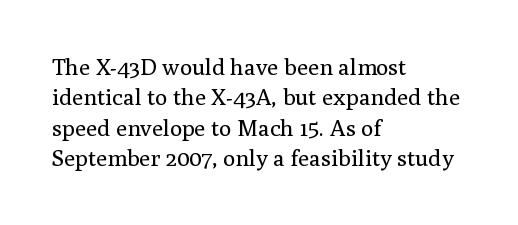
The image shows 23 px text type, upright; set left-aligned, normal line spacing (1.32x), normal letter spacing, not underlined.
